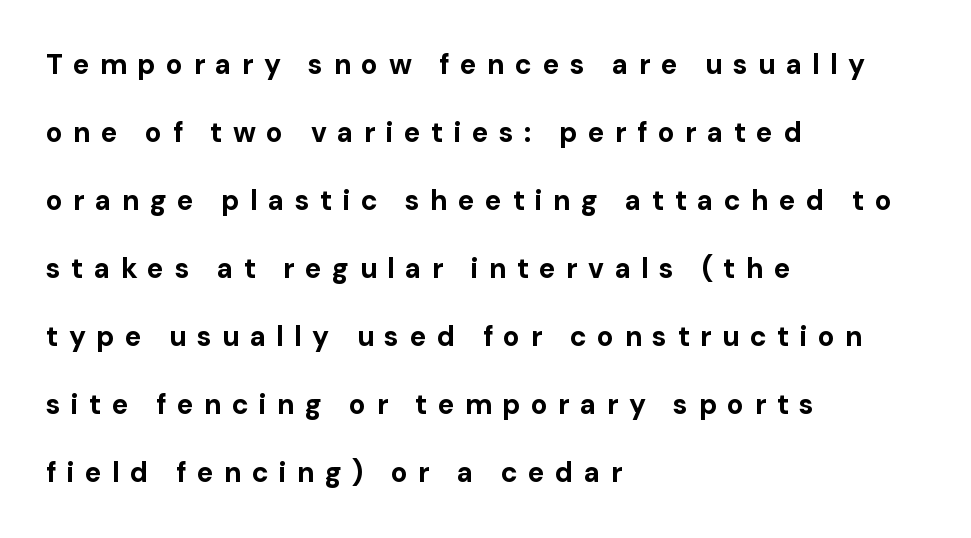
Q: Is the text bold? A: Yes.
Q: Is the text italic (slanted)? A: No, it is upright.
Q: Is the typeface a serif or a sans-serif typeface? A: Sans-serif.
Q: Is the text underlined? A: No.
Q: How is the paragraph aligned? A: Left-aligned.
Q: Is the spacing between letters normal or unusually wide? A: Unusually wide.
Q: Is the spacing between lines tight, normal or loose? A: Loose.
Q: Width (condensed, normal, or wide)? A: Normal.
Q: Stroke contrast? A: Low.
Q: x-height? A: Medium.
Q: Monospaced? A: No.
